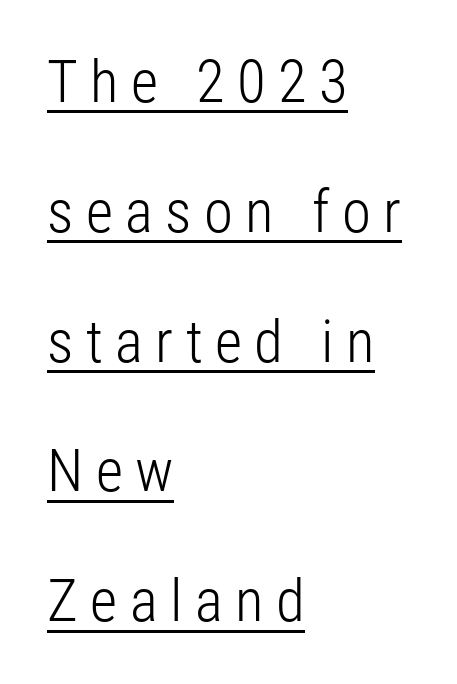
The image shows 59 px light, condensed sans-serif type, upright; set left-aligned, loose line spacing (2.2x), unusually wide letter spacing (+0.21 em), underlined; low stroke contrast and a medium x-height.
